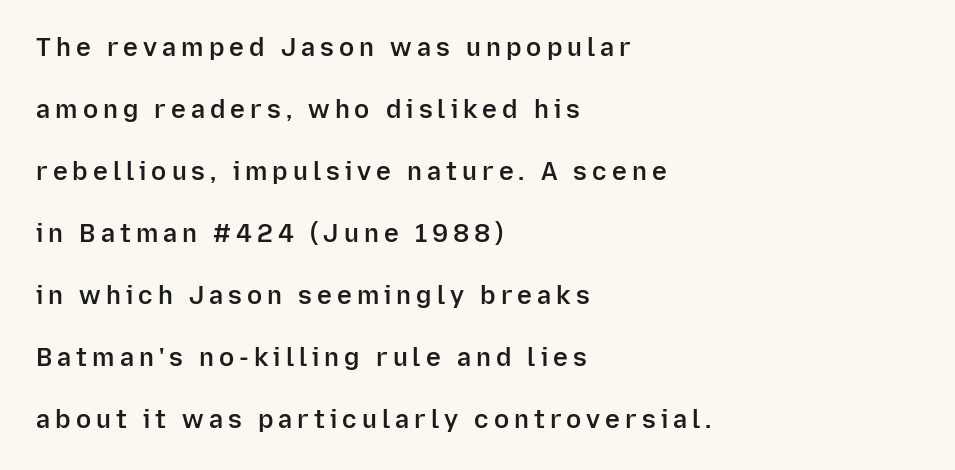
{"italic": "no", "bold": "semi", "underline": "no", "align": "left", "line_spacing": "loose", "line_spacing_ratio": 2.48, "letter_spacing": "wide", "letter_spacing_em": 0.2, "glyph_px": 25}
